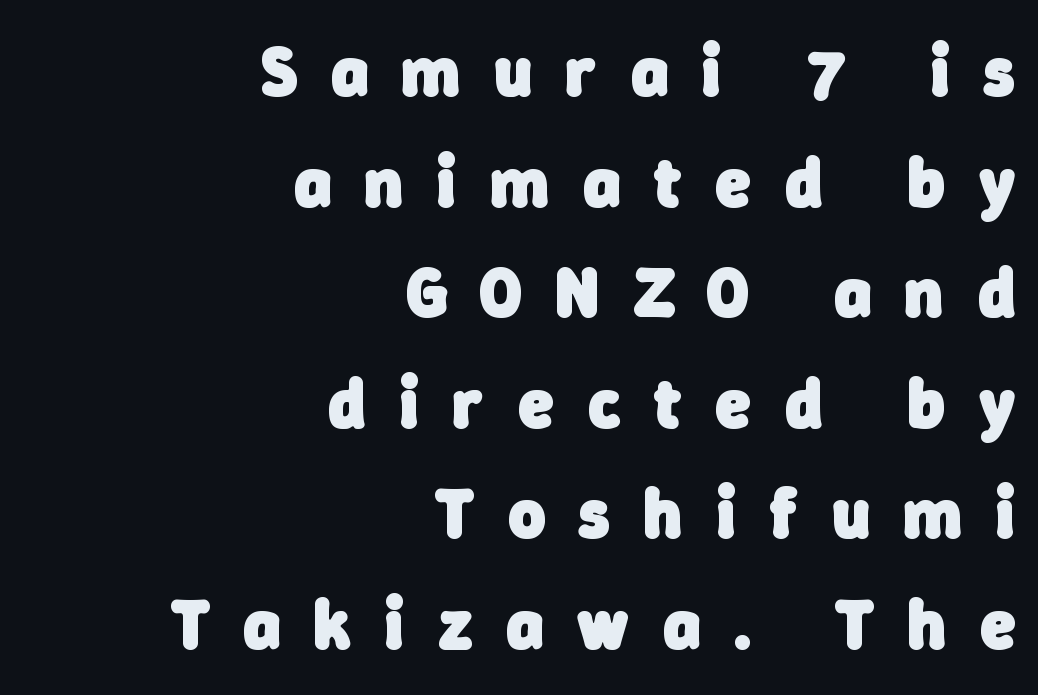
{"serif": "no", "bold": "yes", "weight": "heavy", "width": "normal", "stroke_contrast": "low", "x_height": "medium", "monospaced": "no", "underline": "no", "align": "right", "line_spacing": "normal", "line_spacing_ratio": 1.58, "letter_spacing": "wide", "letter_spacing_em": 0.49, "glyph_px": 70}
